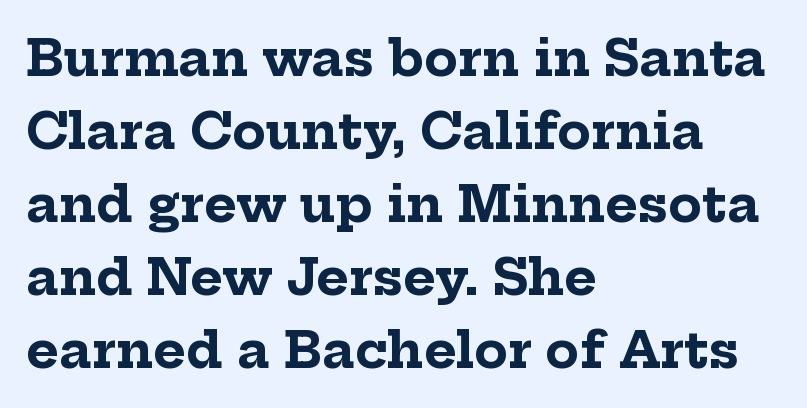
{"serif": "yes", "italic": "no", "bold": "yes", "weight": "bold", "width": "normal", "stroke_contrast": "low", "x_height": "medium", "monospaced": "no", "underline": "no", "align": "left", "line_spacing": "normal", "line_spacing_ratio": 1.46, "letter_spacing": "normal", "letter_spacing_em": 0.0, "glyph_px": 50}
